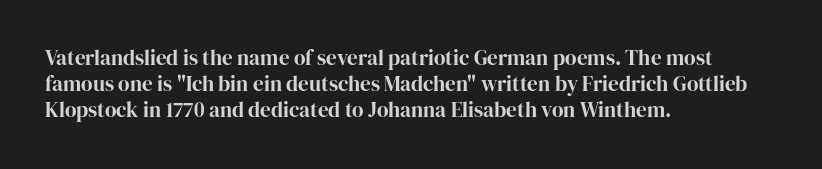
{"italic": "no", "underline": "no", "align": "left", "line_spacing_ratio": 1.24, "letter_spacing": "normal", "letter_spacing_em": 0.0, "glyph_px": 21}
